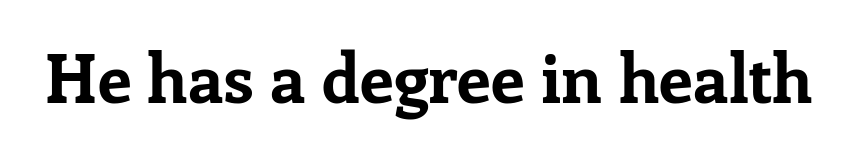
The image shows 68 px bold serif type, upright; set normal letter spacing, not underlined; low stroke contrast and a medium x-height.
